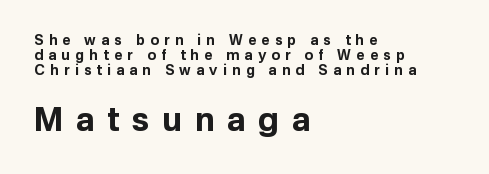
The image shows 33 px bold sans-serif type, upright; set left-aligned, tight line spacing (1.07x), unusually wide letter spacing (+0.38 em), not underlined; the second (bottom) block is 2.36x larger; low stroke contrast and a medium x-height.
